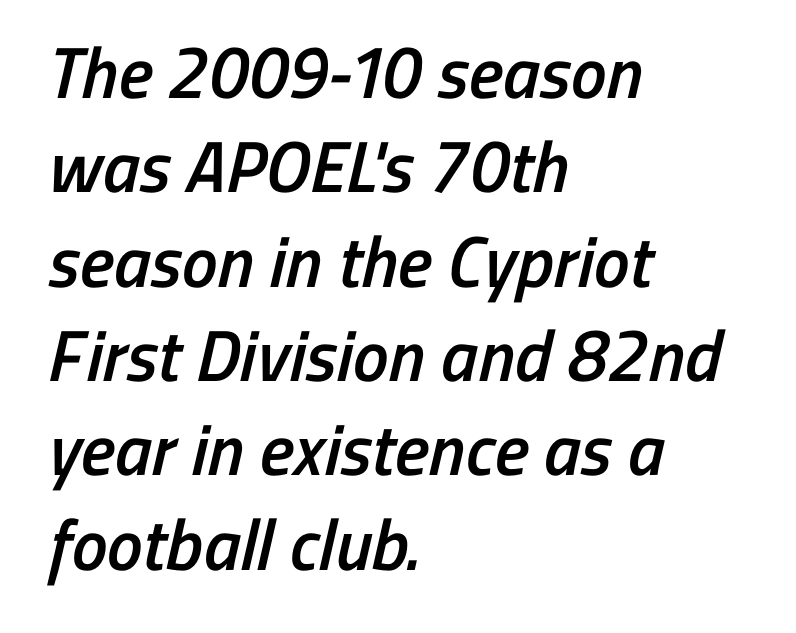
Q: Is the text bold? A: Semi-bold.
Q: Is the typeface a serif or a sans-serif typeface? A: Sans-serif.
Q: Is the text underlined? A: No.
Q: How is the paragraph aligned? A: Left-aligned.
Q: Is the spacing between letters normal or unusually wide? A: Normal.
Q: Is the spacing between lines tight, normal or loose? A: Normal.
Q: Width (condensed, normal, or wide)? A: Condensed.
Q: Stroke contrast? A: Low.
Q: x-height? A: Medium.
Q: Monospaced? A: No.
